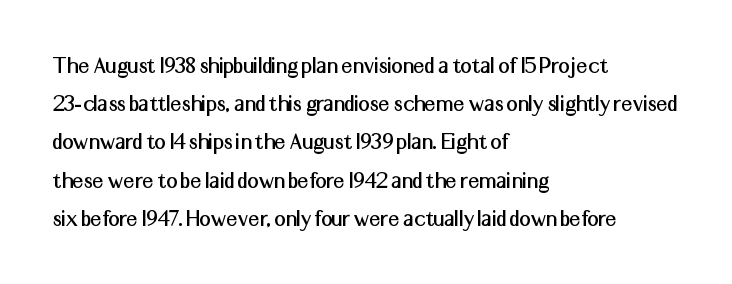
{"italic": "no", "underline": "no", "align": "left", "line_spacing": "normal", "line_spacing_ratio": 1.53, "letter_spacing": "normal", "letter_spacing_em": 0.0, "glyph_px": 25}
